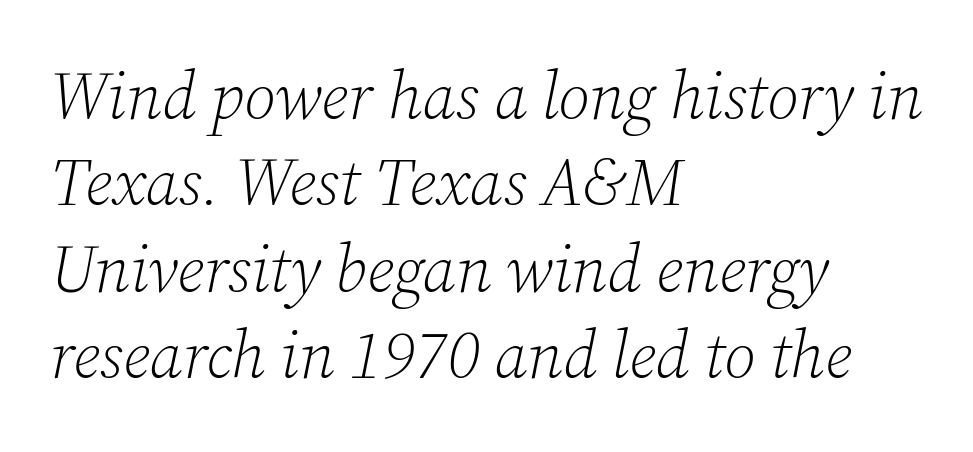
{"serif": "yes", "italic": "yes", "lean": "right", "slant_degrees": 12, "bold": "no", "weight": "light", "width": "normal", "stroke_contrast": "low", "x_height": "medium", "monospaced": "no", "underline": "no", "align": "left", "line_spacing": "normal", "line_spacing_ratio": 1.31, "letter_spacing": "normal", "letter_spacing_em": 0.0, "glyph_px": 66}
